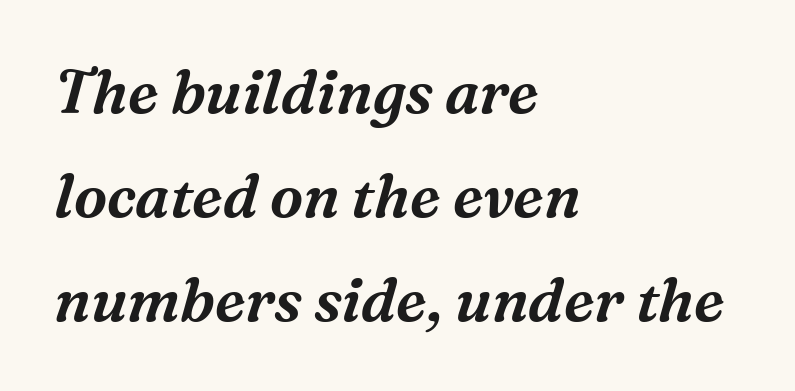
{"serif": "yes", "italic": "yes", "lean": "right", "slant_degrees": 16, "width": "normal", "stroke_contrast": "medium", "x_height": "medium", "monospaced": "no", "underline": "no", "align": "left", "line_spacing_ratio": 1.73, "letter_spacing": "normal", "letter_spacing_em": 0.0, "glyph_px": 60}
